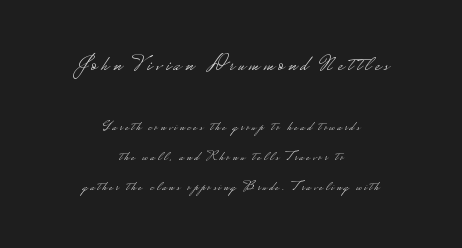
The image shows 23 px text type; set centered, loose line spacing (2.14x), not underlined; the first (top) block is 1.64x larger.
